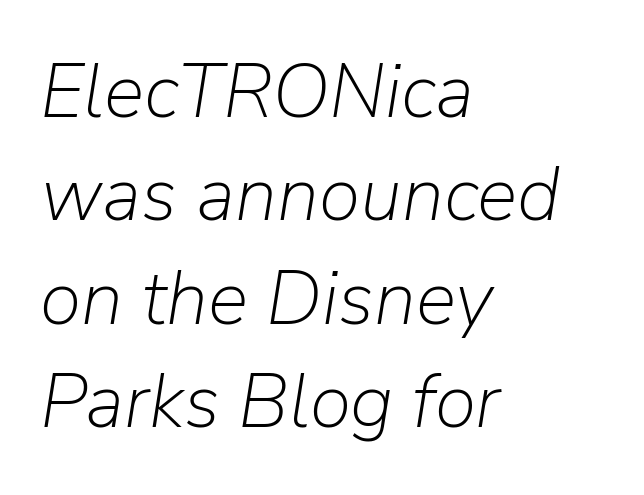
The image shows 76 px light type, italic (leaning right); set left-aligned, normal line spacing (1.36x), normal letter spacing, not underlined; low stroke contrast and a medium x-height.
